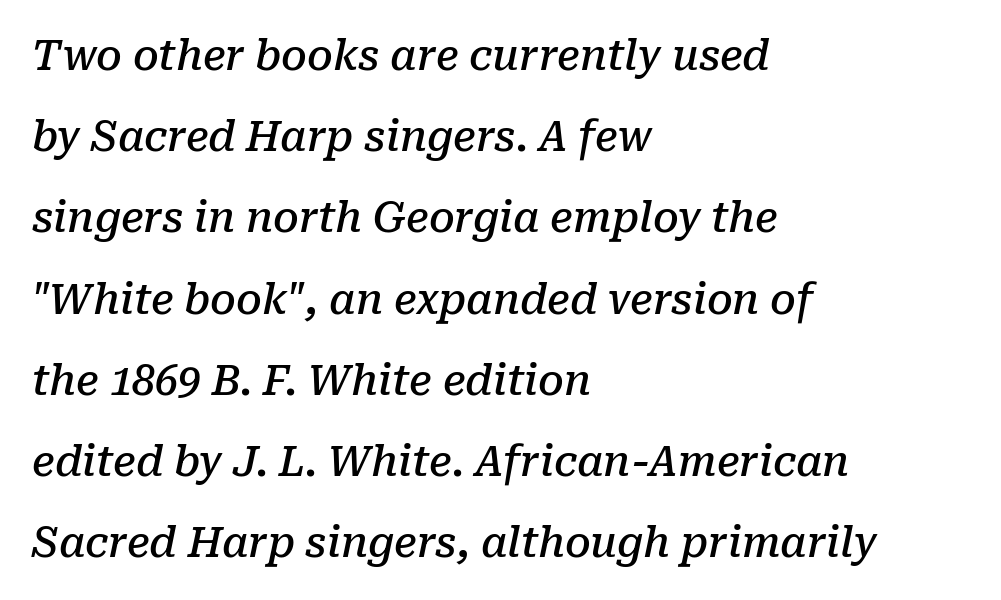
The image shows 41 px semibold serif type, italic (leaning right); set left-aligned, loose line spacing (1.98x), normal letter spacing, not underlined; low stroke contrast and a medium x-height.
